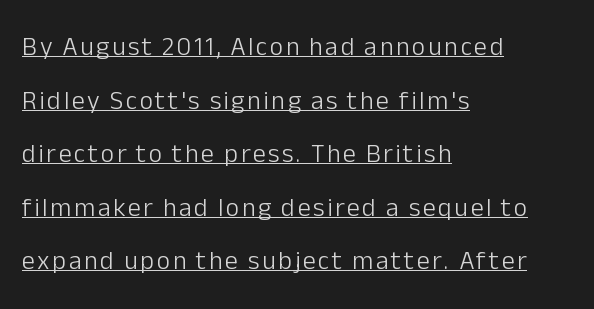
The image shows 26 px text type, upright; set left-aligned, loose line spacing (2.06x), underlined.
